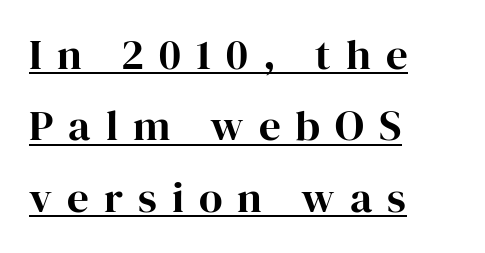
Q: Is the text italic (slanted)? A: No, it is upright.
Q: Is the typeface a serif or a sans-serif typeface? A: Serif.
Q: Is the text underlined? A: Yes.
Q: How is the paragraph aligned? A: Left-aligned.
Q: Is the spacing between letters normal or unusually wide? A: Unusually wide.
Q: Is the spacing between lines tight, normal or loose? A: Normal.
Q: Width (condensed, normal, or wide)? A: Normal.
Q: Stroke contrast? A: High.
Q: x-height? A: Medium.
Q: Monospaced? A: No.
